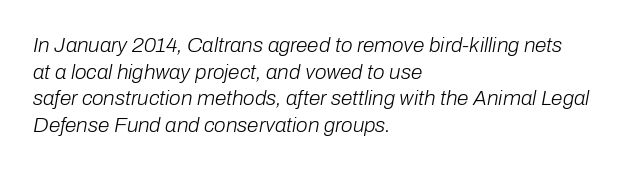
The image shows 21 px text type, italic (leaning right); set left-aligned, normal line spacing (1.27x), normal letter spacing, not underlined.
